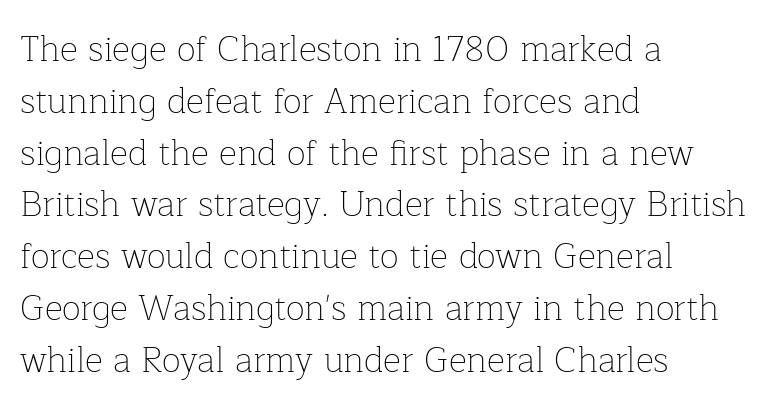
The image shows 35 px thin serif type, upright; set left-aligned, normal line spacing (1.48x), normal letter spacing, not underlined; low stroke contrast and a medium x-height.
